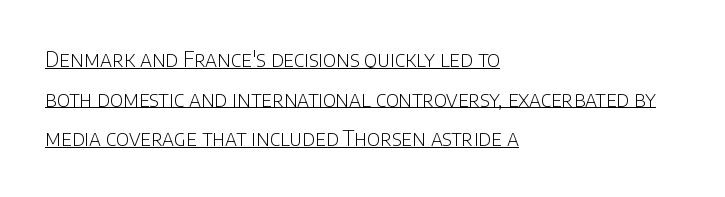
Students, note that the glyphs here touch the page at normal intervals. Upright lettering throughout. Glance below the letters and you will spot a drawn line. Line starts are locked; line ends wander.
